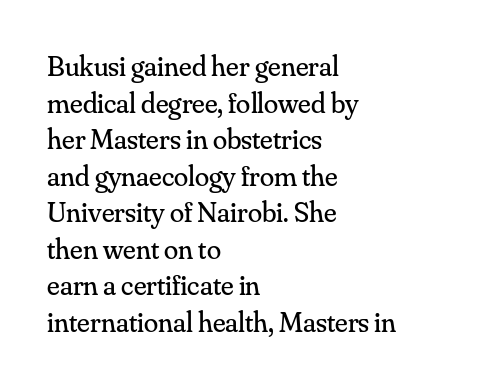
The letters carry serifs — small finishing strokes at the ends of their stems. Do the characters align in a grid? No, the font is proportional. Tall strokes in this sample are plumb rather than angled. Nobody touched the tracking dial on this one.
